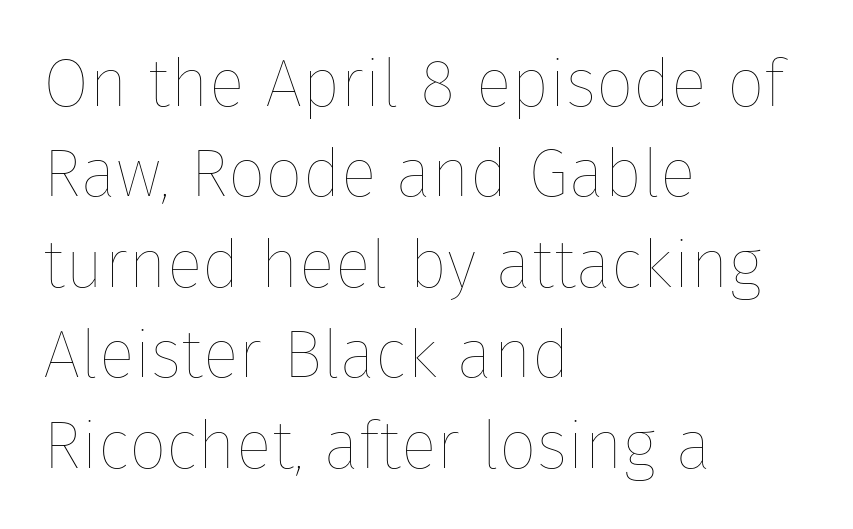
Q: Is the text bold? A: No.
Q: Is the text italic (slanted)? A: No, it is upright.
Q: Is the text underlined? A: No.
Q: How is the paragraph aligned? A: Left-aligned.
Q: Is the spacing between letters normal or unusually wide? A: Normal.
Q: Is the spacing between lines tight, normal or loose? A: Normal.
Q: Width (condensed, normal, or wide)? A: Normal.
Q: Stroke contrast? A: Low.
Q: x-height? A: Medium.
Q: Monospaced? A: No.
